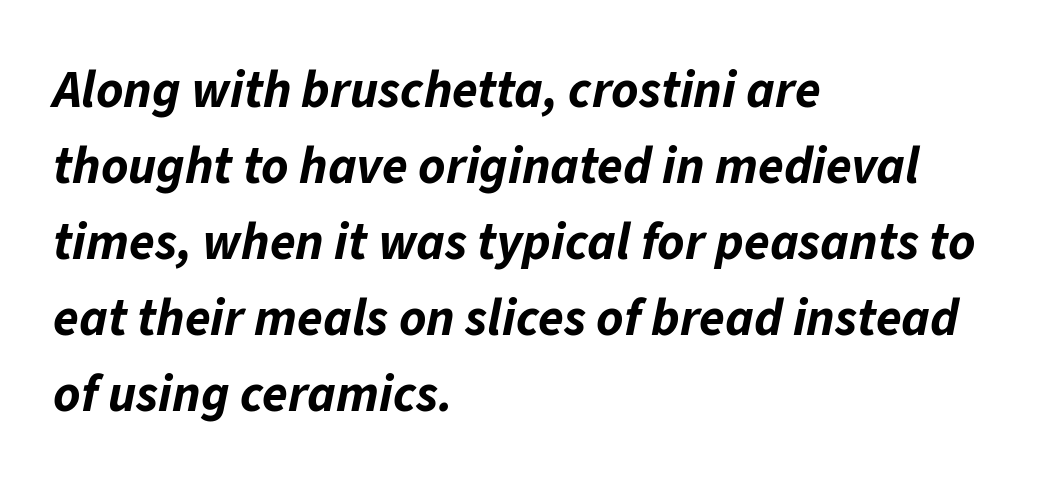
The image shows 52 px bold type, italic (leaning right); set left-aligned, normal line spacing (1.46x), normal letter spacing, not underlined; low stroke contrast and a medium x-height.
